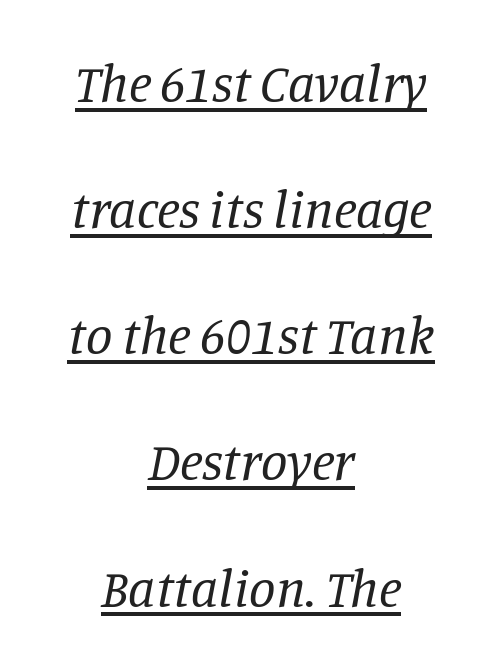
Serif or sans? Serif — the stroke terminals have little feet. These lines are rendered in a variable-pitch font. The strokes carry an ordinary text weight at most. The paragraph shown floats in the horizontal middle.
